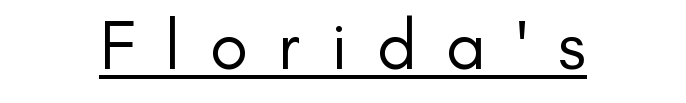
{"serif": "no", "italic": "no", "bold": "no", "weight": "regular", "width": "normal", "stroke_contrast": "low", "x_height": "small", "monospaced": "no", "underline": "yes", "align": "center", "letter_spacing": "wide", "letter_spacing_em": 0.43, "glyph_px": 70}
